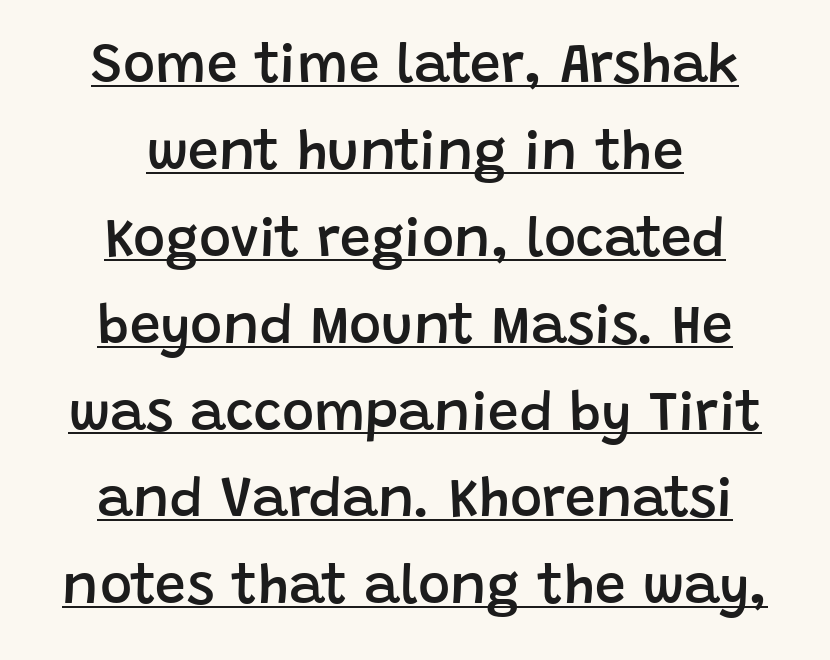
Q: Is the text bold? A: Semi-bold.
Q: Is the text italic (slanted)? A: No, it is upright.
Q: Is the typeface a serif or a sans-serif typeface? A: Sans-serif.
Q: Is the text underlined? A: Yes.
Q: How is the paragraph aligned? A: Centered.
Q: Is the spacing between letters normal or unusually wide? A: Normal.
Q: Is the spacing between lines tight, normal or loose? A: Normal.
Q: Width (condensed, normal, or wide)? A: Normal.
Q: Stroke contrast? A: Low.
Q: x-height? A: Large.
Q: Monospaced? A: No.
